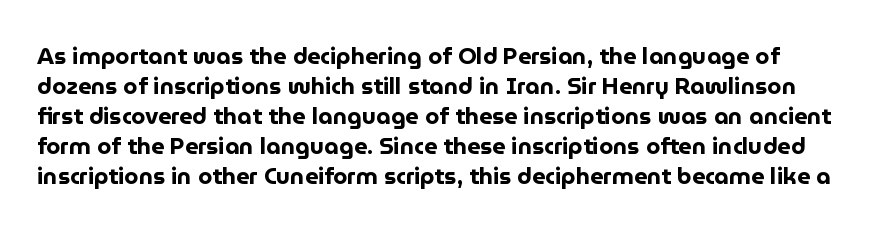
{"italic": "no", "bold": "yes", "underline": "no", "line_spacing": "normal", "line_spacing_ratio": 1.3, "letter_spacing": "normal", "letter_spacing_em": 0.0, "glyph_px": 23}
